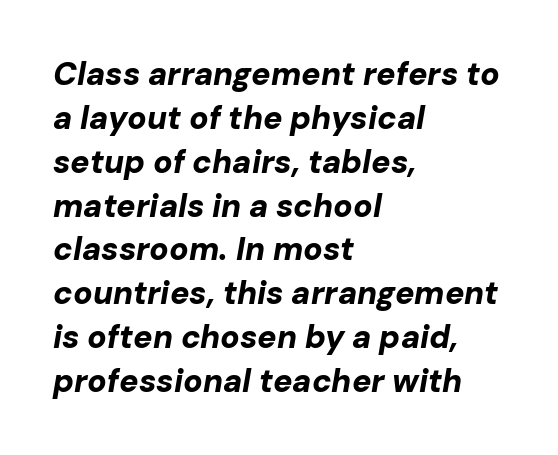
{"italic": "yes", "lean": "right", "slant_degrees": 10, "bold": "yes", "weight": "bold", "width": "normal", "stroke_contrast": "low", "x_height": "medium", "monospaced": "no", "underline": "no", "align": "left", "line_spacing": "normal", "line_spacing_ratio": 1.37, "letter_spacing": "normal", "letter_spacing_em": 0.0, "glyph_px": 32}
